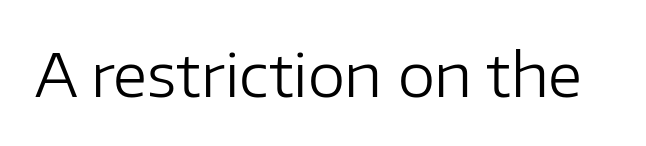
The image shows 60 px regular-weight sans-serif type, upright; set normal letter spacing, not underlined; low stroke contrast and a medium x-height.
